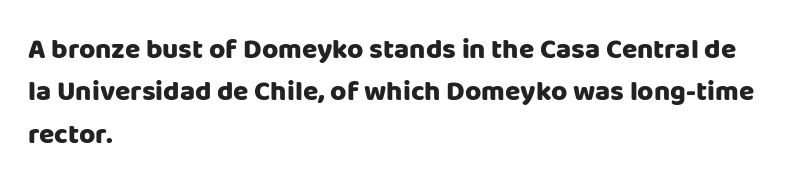
Italic: no, the glyphs are upright roman. The rag falls on the right side of this text block. The space beneath each line is pristine and unruled. Plenty of ink on the page — the face is bold. These lines are rendered in a variable-pitch font.
